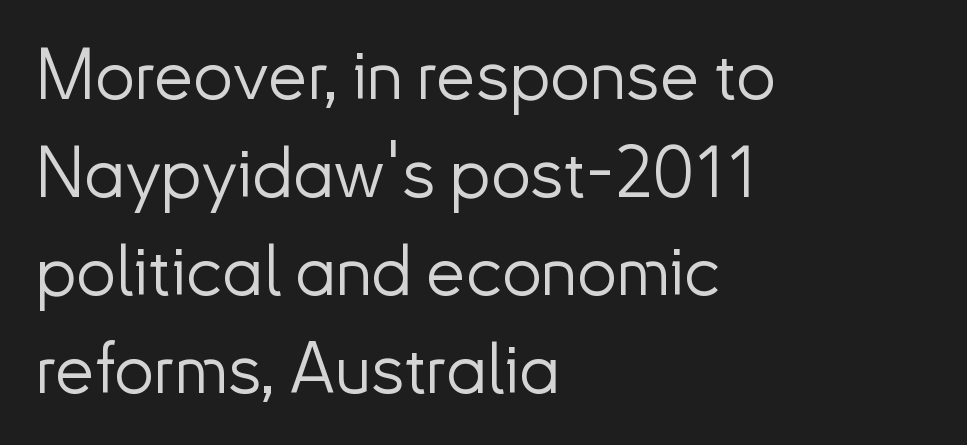
{"serif": "no", "italic": "no", "bold": "no", "weight": "light", "width": "normal", "stroke_contrast": "low", "x_height": "small", "monospaced": "no", "underline": "no", "align": "left", "line_spacing": "normal", "line_spacing_ratio": 1.38, "letter_spacing": "normal", "letter_spacing_em": 0.0, "glyph_px": 71}
